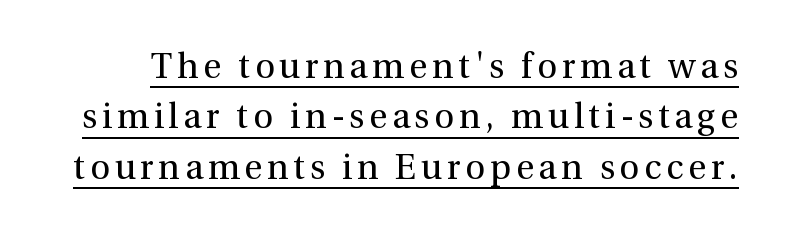
{"serif": "yes", "italic": "no", "bold": "no", "weight": "regular", "width": "normal", "x_height": "medium", "monospaced": "no", "underline": "yes", "line_spacing": "normal", "line_spacing_ratio": 1.44, "glyph_px": 35}
